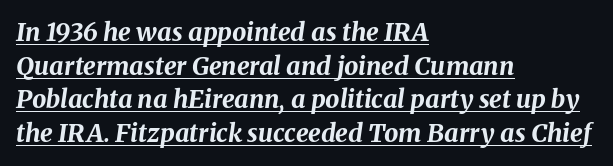
{"italic": "yes", "lean": "right", "slant_degrees": 8, "bold": "yes", "underline": "yes", "align": "left", "line_spacing": "normal", "line_spacing_ratio": 1.35, "letter_spacing": "normal", "letter_spacing_em": 0.0, "glyph_px": 25}
